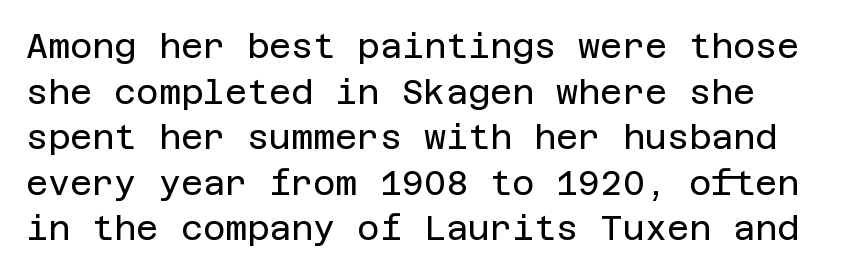
{"serif": "no", "italic": "no", "bold": "no", "weight": "regular", "width": "normal", "stroke_contrast": "low", "x_height": "large", "underline": "no", "line_spacing": "normal", "line_spacing_ratio": 1.34, "letter_spacing": "normal", "letter_spacing_em": 0.0, "glyph_px": 34}
